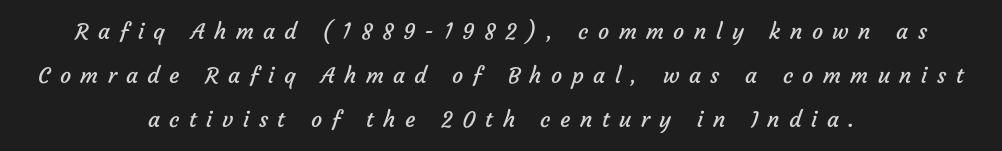
{"bold": "no", "underline": "no", "align": "center", "line_spacing": "loose", "line_spacing_ratio": 2.0, "letter_spacing": "wide", "letter_spacing_em": 0.43, "glyph_px": 22}
